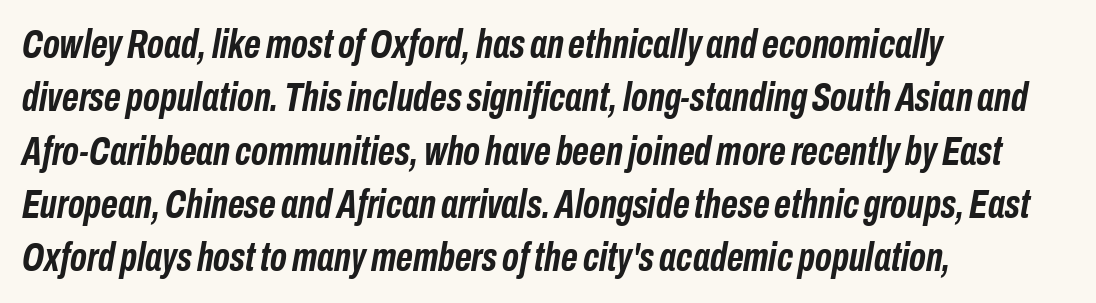
You could call the tracking neutral — neither tight nor loose. Line spacing here is normal. Typeset ragged right — the left edge is the straight one. These words are printed bold, with thick strokes throughout.
